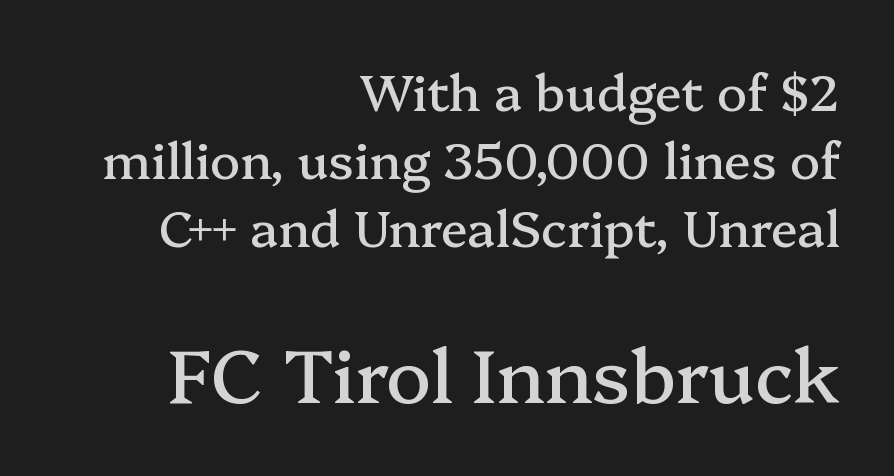
{"serif": "yes", "italic": "no", "width": "normal", "stroke_contrast": "medium", "x_height": "medium", "monospaced": "no", "underline": "no", "align": "right", "line_spacing": "normal", "line_spacing_ratio": 1.36, "letter_spacing": "normal", "letter_spacing_em": 0.0, "larger_block": "second", "size_ratio": 1.5, "glyph_px": 75}
